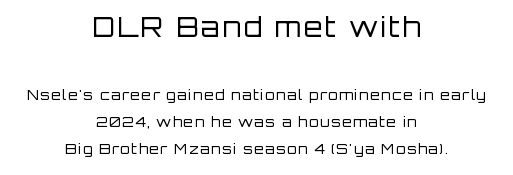
What's the leading like? Stretched, with rows far apart. The glyphs are unaccompanied by any horizontal stroke below them. This is not heavy type; no bold has been used. Large over small — that's the arrangement of the two blocks here. In CSS terms this would be text-align: center.
